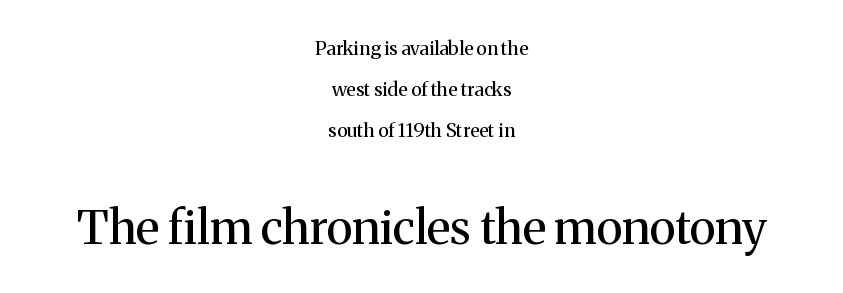
Q: Is the text bold? A: No.
Q: Is the text italic (slanted)? A: No, it is upright.
Q: Is the typeface a serif or a sans-serif typeface? A: Serif.
Q: Is the text underlined? A: No.
Q: How is the paragraph aligned? A: Centered.
Q: Is the spacing between letters normal or unusually wide? A: Normal.
Q: Is the spacing between lines tight, normal or loose? A: Loose.
Q: Which block of text is set in a larger size, the first (top) or the second (bottom)? A: The second (bottom) one.
Q: Width (condensed, normal, or wide)? A: Normal.
Q: Stroke contrast? A: Medium.
Q: x-height? A: Medium.
Q: Monospaced? A: No.
